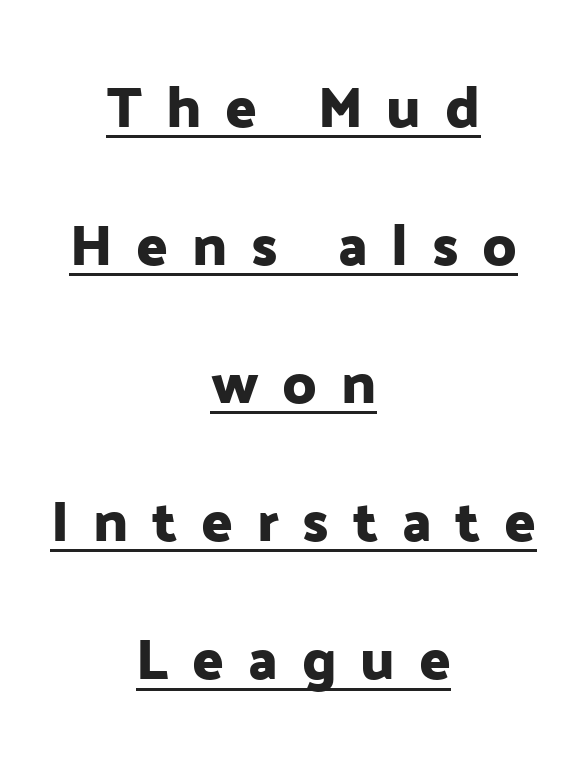
{"serif": "no", "italic": "no", "width": "normal", "stroke_contrast": "low", "x_height": "medium", "monospaced": "no", "underline": "yes", "align": "center", "line_spacing": "loose", "line_spacing_ratio": 2.38, "letter_spacing": "wide", "letter_spacing_em": 0.41, "glyph_px": 58}
